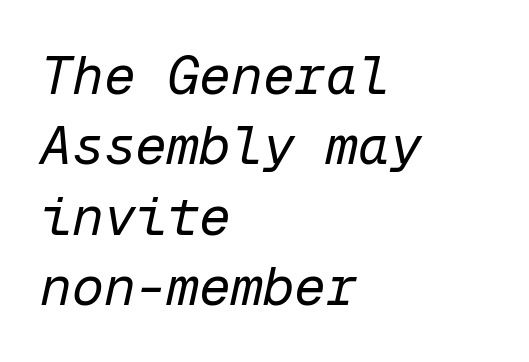
The gap between lines stays unmarked. The horizontal fit of the characters is conventional and even. The cut favours lightness, reaching ordinary text weight at its darkest. Reading down the block, your eye returns to a fixed left position each line. Here the designer chose a console-style face with uniform glyph widths. What's the leading like? Ordinary, nothing unusual.
